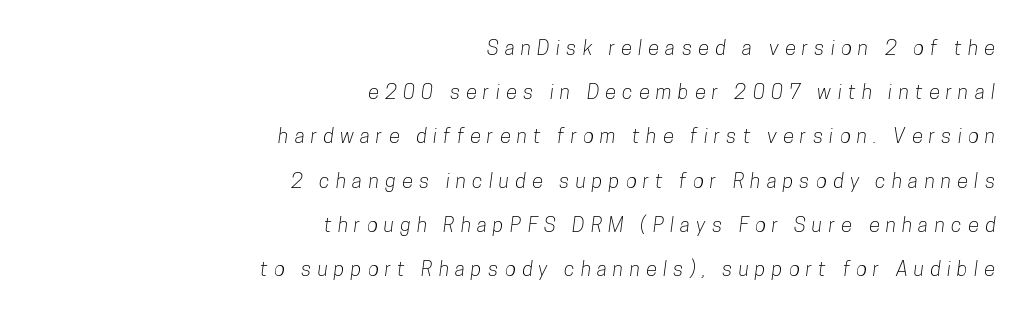
{"underline": "no", "align": "right", "line_spacing": "loose", "line_spacing_ratio": 2.21, "letter_spacing": "wide", "letter_spacing_em": 0.31, "glyph_px": 20}
